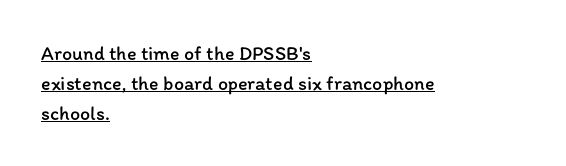
{"italic": "no", "bold": "no", "underline": "yes", "align": "left", "line_spacing": "normal", "line_spacing_ratio": 1.5, "letter_spacing": "normal", "letter_spacing_em": 0.0, "glyph_px": 20}
